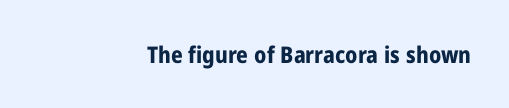
Q: Is the text bold? A: Yes.
Q: Is the text italic (slanted)? A: No, it is upright.
Q: Is the text underlined? A: No.
Q: How is the paragraph aligned? A: Right-aligned.
Q: Is the spacing between letters normal or unusually wide? A: Normal.
